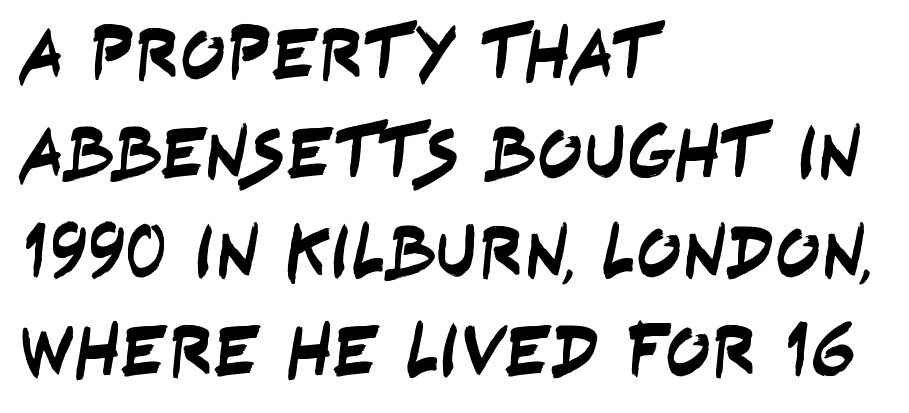
{"serif": "no", "width": "condensed", "stroke_contrast": "low", "x_height": "large", "monospaced": "no", "underline": "no", "align": "left", "line_spacing": "normal", "line_spacing_ratio": 1.32, "letter_spacing": "normal", "letter_spacing_em": 0.0, "glyph_px": 75}
